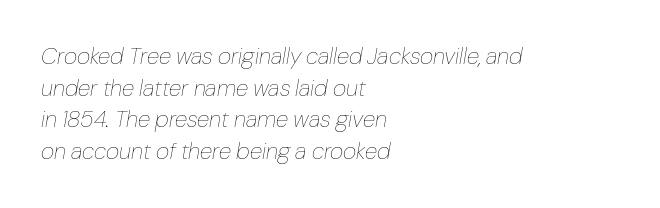
Q: Is the text bold? A: No.
Q: Is the text italic (slanted)? A: Yes, it leans right by about 10 degrees.
Q: Is the text underlined? A: No.
Q: How is the paragraph aligned? A: Left-aligned.
Q: Is the spacing between letters normal or unusually wide? A: Normal.
Q: Is the spacing between lines tight, normal or loose? A: Normal.
